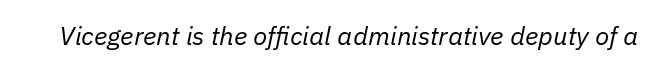
Q: Is the text bold? A: No.
Q: Is the text italic (slanted)? A: Yes, it leans right by about 11 degrees.
Q: Is the text underlined? A: No.
Q: Is the spacing between letters normal or unusually wide? A: Normal.
